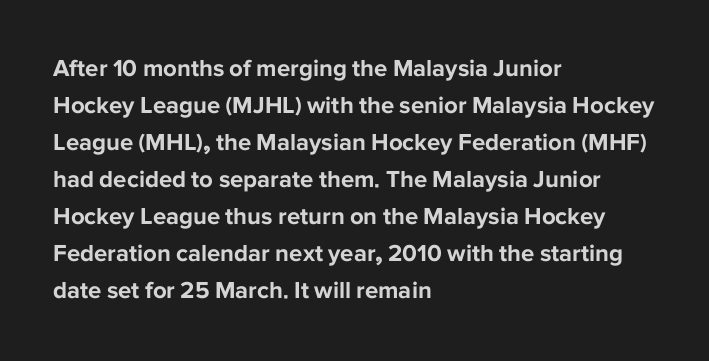
The image shows 24 px bold type, upright; set left-aligned, normal line spacing (1.54x), normal letter spacing, not underlined.
